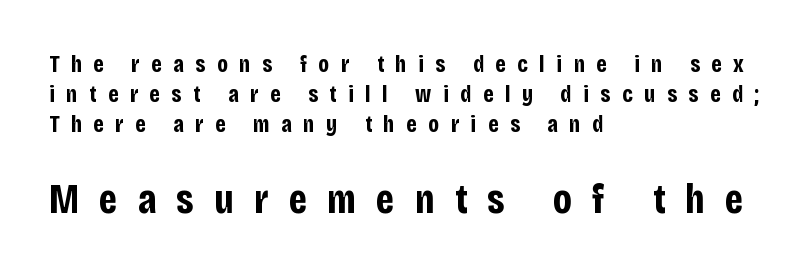
The image shows 42 px bold, condensed sans-serif type, upright; set left-aligned, normal line spacing (1.25x), unusually wide letter spacing (+0.48 em), not underlined; the second (bottom) block is 1.75x larger; low stroke contrast and a large x-height.
